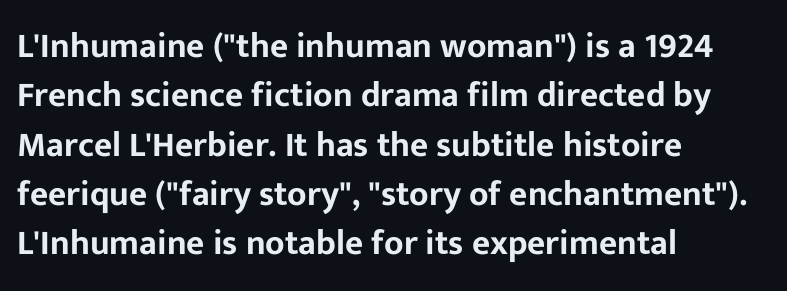
Plain, unruled lines of type. Proportional: the letters do not fall into vertical columns. The typography opts for an upright posture over an oblique one. These lines keep a tight, regular rhythm from letter to letter.
